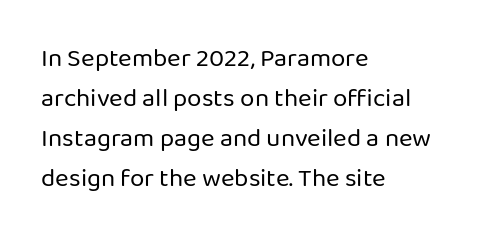
{"italic": "no", "bold": "no", "underline": "no", "align": "left", "line_spacing": "normal", "line_spacing_ratio": 1.54, "letter_spacing": "normal", "letter_spacing_em": 0.0, "glyph_px": 26}
